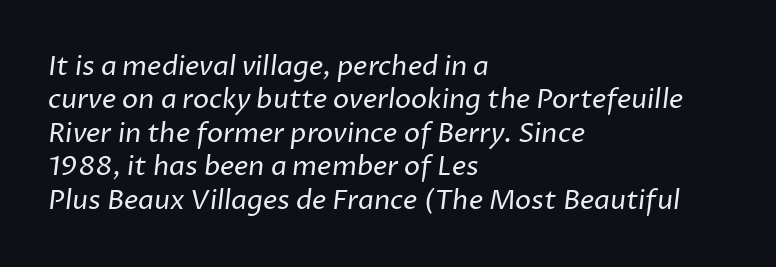
Q: Is the text bold? A: No.
Q: Is the text underlined? A: No.
Q: How is the paragraph aligned? A: Left-aligned.
Q: Is the spacing between letters normal or unusually wide? A: Normal.
